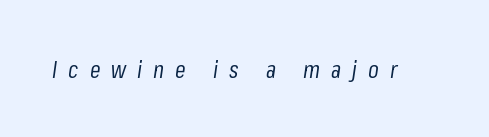
In terms of posture, this sample is oblique. The foot of each line stays bare and open. Counters stay open thanks to moderate or lighter strokes. Words appear elongated and porous because spacing is wide.
